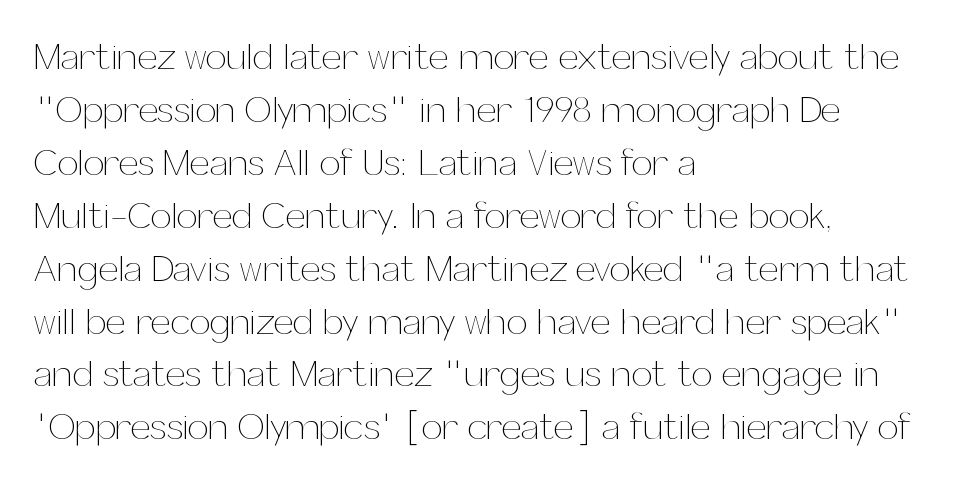
The image shows 37 px thin type, upright; set left-aligned, normal line spacing (1.43x), normal letter spacing, not underlined; medium stroke contrast and a medium x-height.
